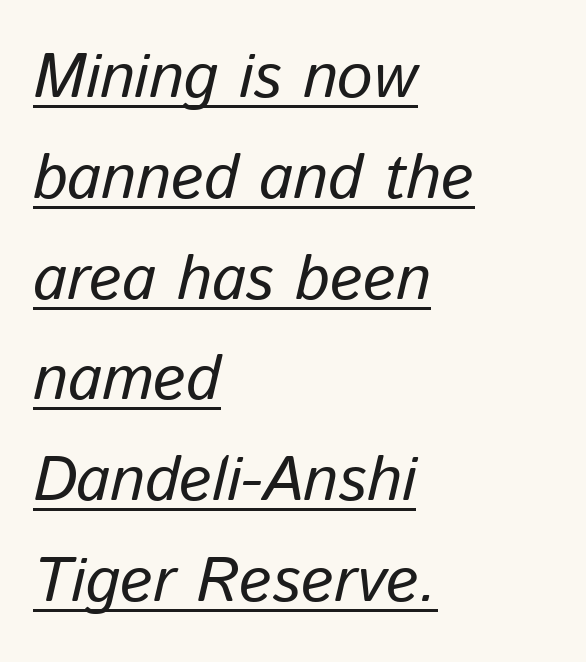
The image shows 63 px text type, italic (leaning right); set left-aligned, normal line spacing (1.6x), normal letter spacing, underlined; low stroke contrast and a medium x-height.
